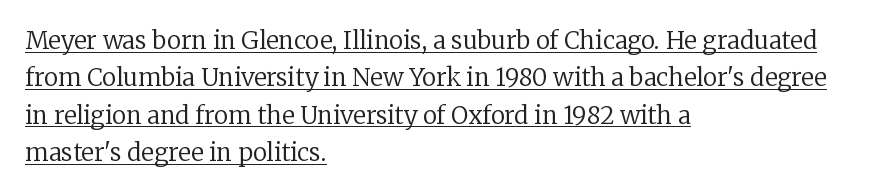
These lines keep a tight, regular rhythm from letter to letter. Teacher's note: observe the even left margin — that is flush-left alignment. The letterforms sit at book weight or below. Normally led — the rows are evenly, conventionally spaced. When letters stand straight like this, we call the style roman or upright.
